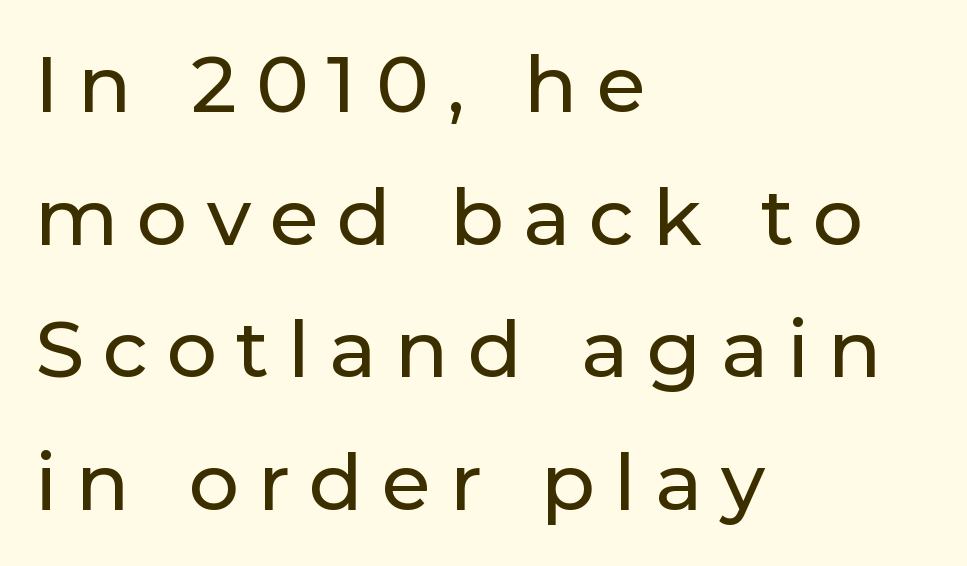
The image shows 79 px sans-serif type, upright; set left-aligned, normal line spacing (1.68x), unusually wide letter spacing (+0.24 em), not underlined; low stroke contrast and a medium x-height.
